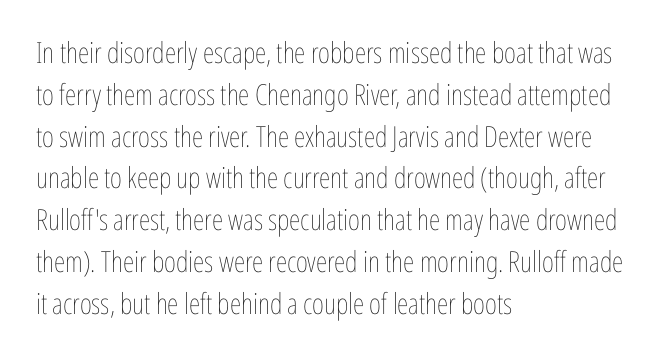
Q: Is the text bold? A: No.
Q: Is the text italic (slanted)? A: No, it is upright.
Q: Is the text underlined? A: No.
Q: How is the paragraph aligned? A: Left-aligned.
Q: Is the spacing between letters normal or unusually wide? A: Normal.
Q: Is the spacing between lines tight, normal or loose? A: Normal.
Q: Width (condensed, normal, or wide)? A: Condensed.
Q: Stroke contrast? A: Low.
Q: x-height? A: Medium.
Q: Monospaced? A: No.
